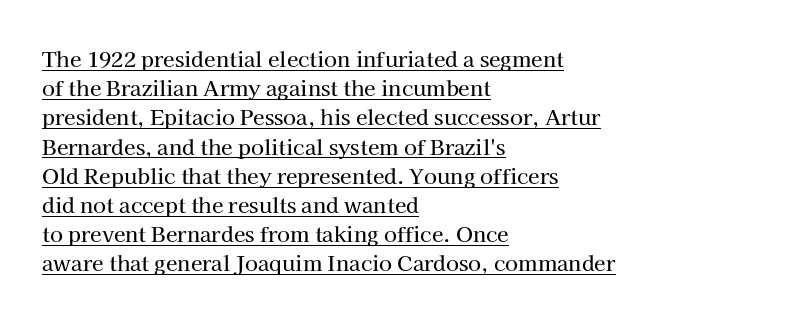
The image shows 21 px text type, upright; set left-aligned, normal line spacing (1.39x), normal letter spacing, underlined.
